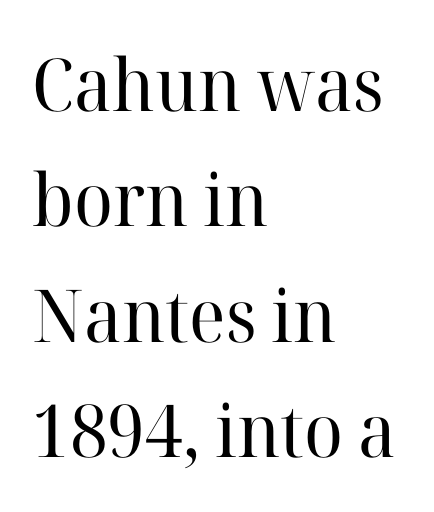
The image shows 73 px regular-weight serif type, upright; set left-aligned, normal line spacing (1.58x), normal letter spacing, not underlined; high stroke contrast and a medium x-height.
